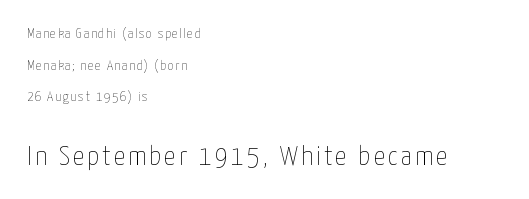
Q: Is the text bold? A: No.
Q: Is the text italic (slanted)? A: No, it is upright.
Q: Is the text underlined? A: No.
Q: How is the paragraph aligned? A: Left-aligned.
Q: Is the spacing between lines tight, normal or loose? A: Loose.
Q: Which block of text is set in a larger size, the first (top) or the second (bottom)? A: The second (bottom) one.
Q: Width (condensed, normal, or wide)? A: Condensed.
Q: Stroke contrast? A: Low.
Q: x-height? A: Medium.
Q: Monospaced? A: No.
